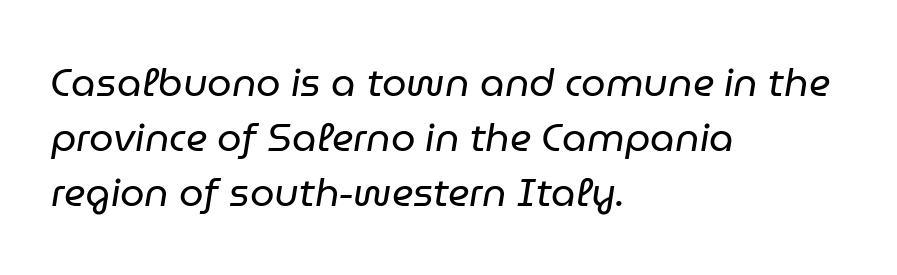
{"italic": "yes", "lean": "right", "slant_degrees": 9, "bold": "no", "weight": "regular", "width": "normal", "stroke_contrast": "low", "x_height": "medium", "monospaced": "no", "underline": "no", "align": "left", "line_spacing": "normal", "line_spacing_ratio": 1.41, "letter_spacing": "normal", "letter_spacing_em": 0.0, "glyph_px": 39}
